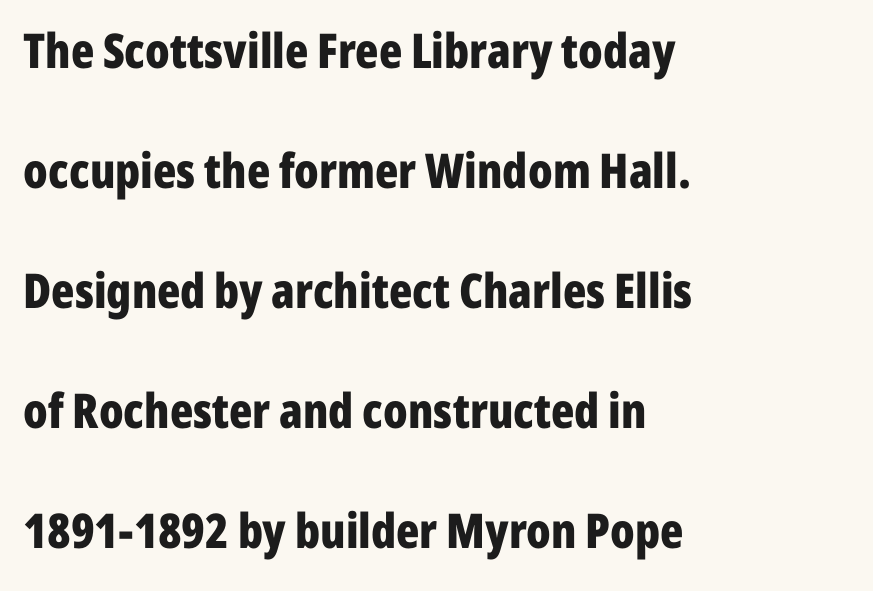
Q: Is the text bold? A: Yes.
Q: Is the text italic (slanted)? A: No, it is upright.
Q: Is the typeface a serif or a sans-serif typeface? A: Sans-serif.
Q: Is the text underlined? A: No.
Q: How is the paragraph aligned? A: Left-aligned.
Q: Is the spacing between letters normal or unusually wide? A: Normal.
Q: Is the spacing between lines tight, normal or loose? A: Loose.
Q: Width (condensed, normal, or wide)? A: Condensed.
Q: Stroke contrast? A: Low.
Q: x-height? A: Medium.
Q: Monospaced? A: No.
